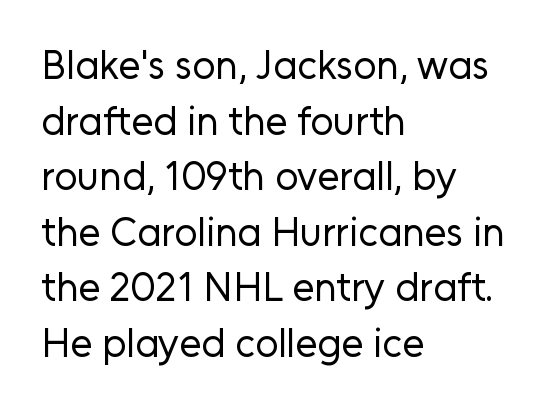
Q: Is the text bold? A: No.
Q: Is the text italic (slanted)? A: No, it is upright.
Q: Is the typeface a serif or a sans-serif typeface? A: Sans-serif.
Q: Is the text underlined? A: No.
Q: How is the paragraph aligned? A: Left-aligned.
Q: Is the spacing between letters normal or unusually wide? A: Normal.
Q: Is the spacing between lines tight, normal or loose? A: Normal.
Q: Width (condensed, normal, or wide)? A: Normal.
Q: Stroke contrast? A: Low.
Q: x-height? A: Medium.
Q: Monospaced? A: No.
